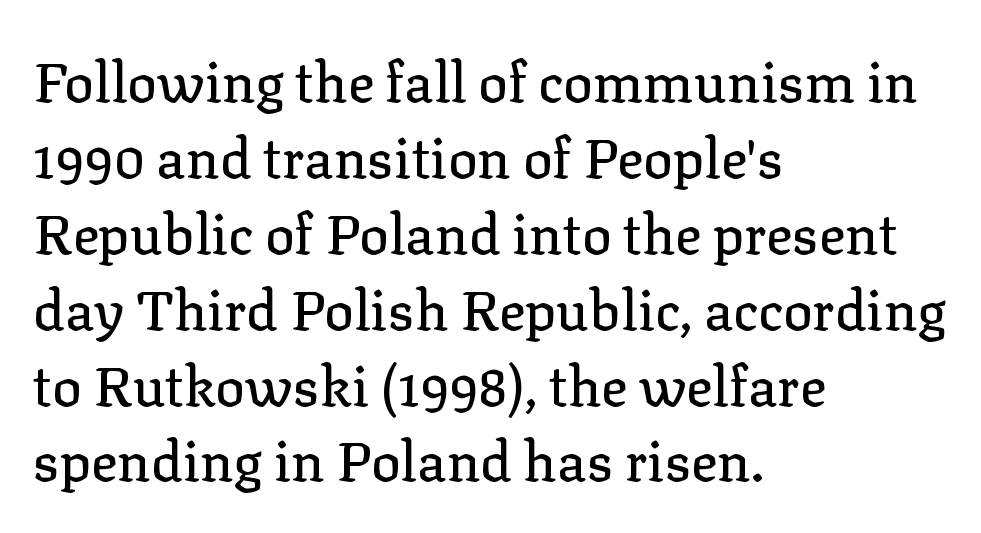
The image shows 55 px serif type, upright; set left-aligned, normal line spacing (1.38x), normal letter spacing, not underlined; low stroke contrast and a medium x-height.
